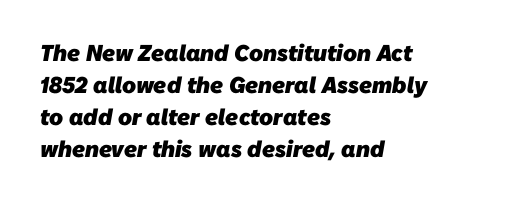
Q: Is the text bold? A: Yes.
Q: Is the text underlined? A: No.
Q: How is the paragraph aligned? A: Left-aligned.
Q: Is the spacing between letters normal or unusually wide? A: Normal.
Q: Is the spacing between lines tight, normal or loose? A: Normal.
